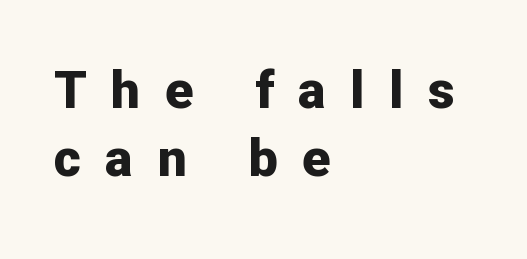
{"serif": "no", "italic": "no", "bold": "yes", "weight": "bold", "width": "normal", "stroke_contrast": "low", "x_height": "medium", "monospaced": "no", "underline": "no", "align": "left", "line_spacing": "normal", "line_spacing_ratio": 1.31, "letter_spacing": "wide", "letter_spacing_em": 0.47, "glyph_px": 52}
